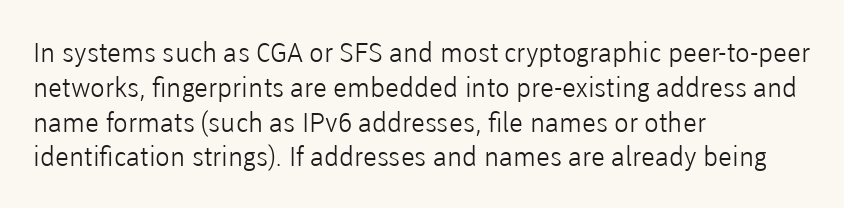
This sample keeps an unexceptional amount of space between lines. Characters remain perfectly vertical along every line. The gap between lines stays unmarked. Is this a heavy cut? Hardly; it is regular or lighter.
